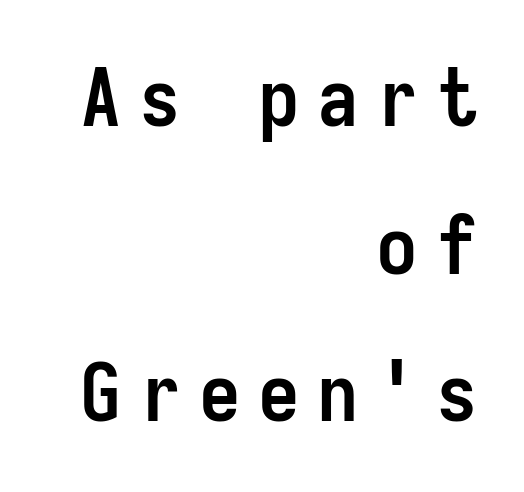
Honestly, the letter spacing is so wide it's the main thing you notice. The letters march in equal steps, a hallmark of fixed-pitch type. The face used here is a sans, in the tradition of grotesques and geometrics. Honestly, there is no underline to notice here at all.
